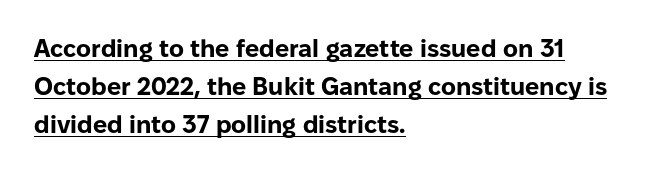
{"italic": "no", "bold": "yes", "underline": "yes", "align": "left", "line_spacing": "normal", "line_spacing_ratio": 1.52, "letter_spacing": "normal", "letter_spacing_em": 0.0, "glyph_px": 25}
